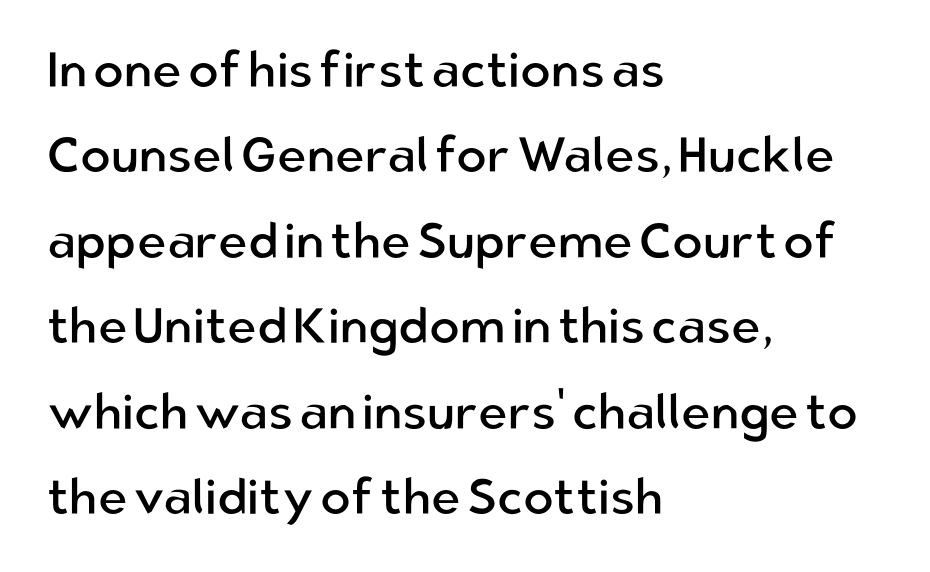
{"serif": "no", "italic": "no", "bold": "no", "weight": "regular", "width": "normal", "stroke_contrast": "low", "x_height": "medium", "monospaced": "no", "underline": "no", "align": "left", "line_spacing_ratio": 1.71, "letter_spacing": "normal", "letter_spacing_em": 0.0, "glyph_px": 50}
